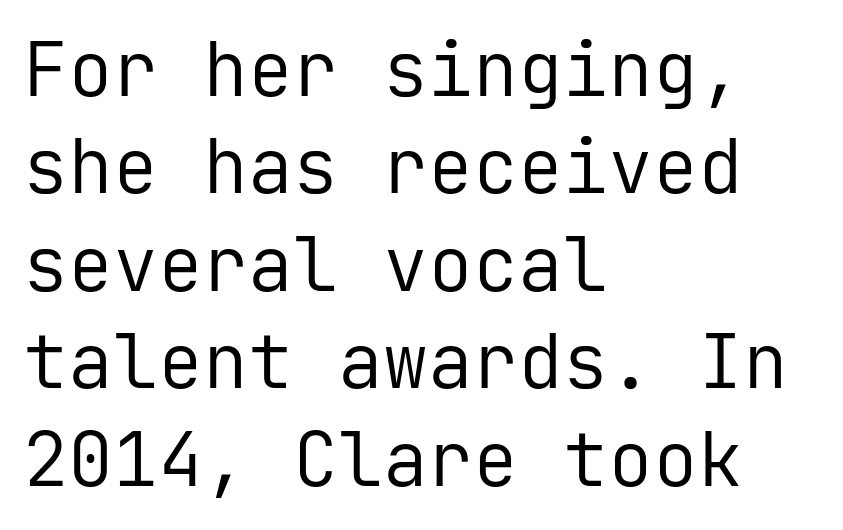
Q: Is the text bold? A: No.
Q: Is the text italic (slanted)? A: No, it is upright.
Q: Is the typeface a serif or a sans-serif typeface? A: Sans-serif.
Q: Is the text underlined? A: No.
Q: How is the paragraph aligned? A: Left-aligned.
Q: Is the spacing between letters normal or unusually wide? A: Normal.
Q: Is the spacing between lines tight, normal or loose? A: Normal.
Q: Width (condensed, normal, or wide)? A: Normal.
Q: Stroke contrast? A: Low.
Q: x-height? A: Medium.
Q: Monospaced? A: Yes.
